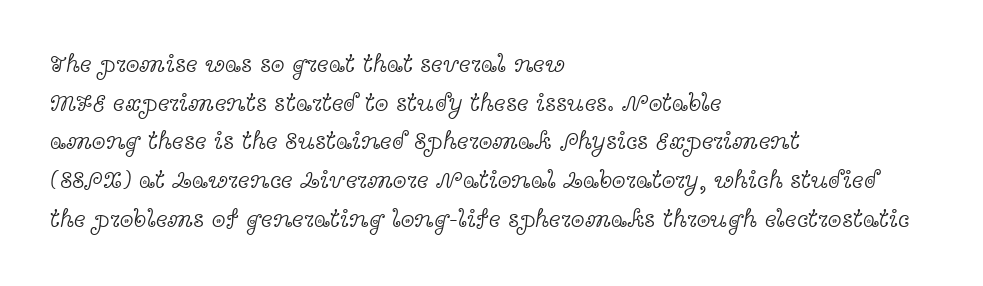
Q: Is the text bold? A: No.
Q: Is the text italic (slanted)? A: Yes.
Q: Is the text underlined? A: No.
Q: How is the paragraph aligned? A: Left-aligned.
Q: Is the spacing between letters normal or unusually wide? A: Normal.
Q: Is the spacing between lines tight, normal or loose? A: Normal.
